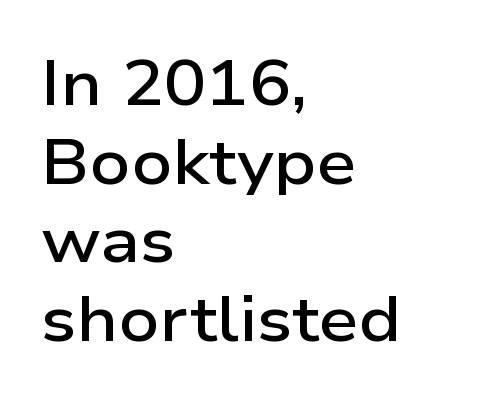
The image shows 63 px semibold, wide sans-serif type, upright; set left-aligned, normal line spacing (1.25x), normal letter spacing, not underlined; low stroke contrast and a medium x-height.
